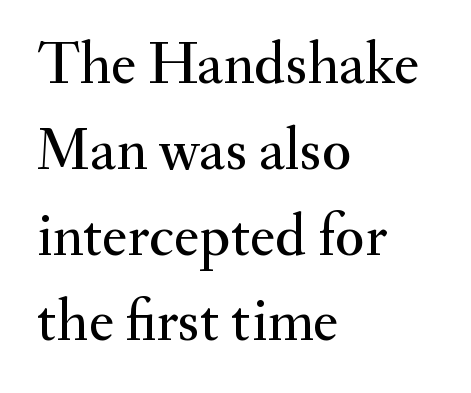
Spacing verdict: proportional, widths tailored to each character. Quick note: interline space is typical. Line starts are locked; line ends wander. The text was rendered using a seriffed face with decorative stroke endings. The strip under each line holds only bare page.
